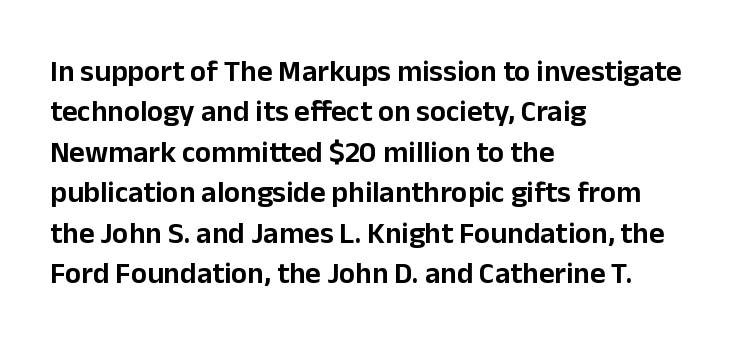
The image shows 30 px sans-serif type, upright; set left-aligned, normal line spacing (1.35x), normal letter spacing, not underlined; low stroke contrast and a medium x-height.
